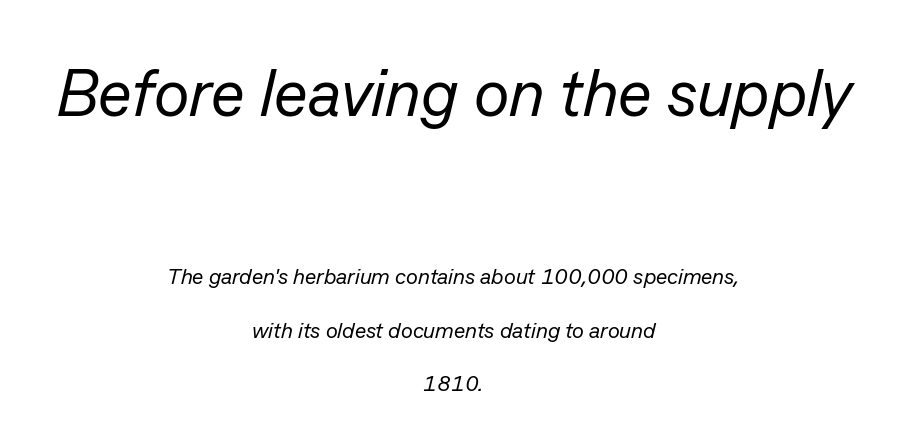
{"italic": "yes", "lean": "right", "slant_degrees": 13, "bold": "no", "weight": "regular", "width": "normal", "stroke_contrast": "low", "x_height": "medium", "monospaced": "no", "underline": "no", "align": "center", "line_spacing": "loose", "line_spacing_ratio": 2.43, "letter_spacing": "normal", "letter_spacing_em": 0.0, "larger_block": "first", "size_ratio": 3.0, "glyph_px": 66}
